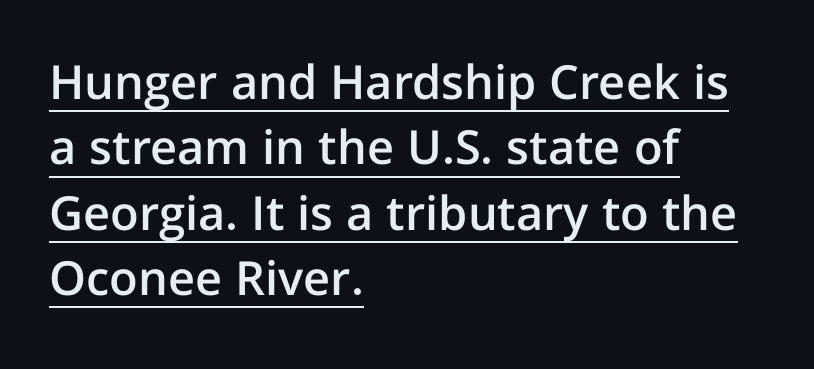
The image shows 47 px semibold sans-serif type, upright; set left-aligned, normal line spacing (1.39x), normal letter spacing, underlined; low stroke contrast and a medium x-height.
